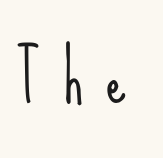
Q: Is the text bold? A: No.
Q: Is the text italic (slanted)? A: No, it is upright.
Q: Is the typeface a serif or a sans-serif typeface? A: Sans-serif.
Q: Is the text underlined? A: No.
Q: Is the spacing between letters normal or unusually wide? A: Unusually wide.
Q: Width (condensed, normal, or wide)? A: Condensed.
Q: Stroke contrast? A: Low.
Q: x-height? A: Small.
Q: Monospaced? A: No.
